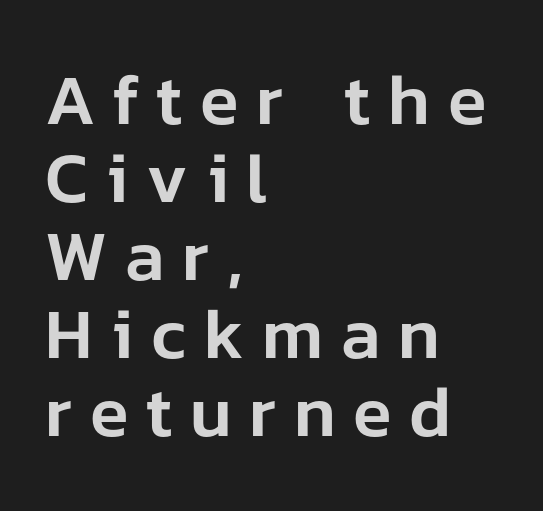
Think of a printed novel: that variable character pitch is what you see here. Quick note: underline off. A sans-serif font was chosen for this passage. The letters stand upright; this is a roman face. This sample uses expanded letter spacing, leaving extra air between glyphs. Casual observation: everything's shoved over to the left.
